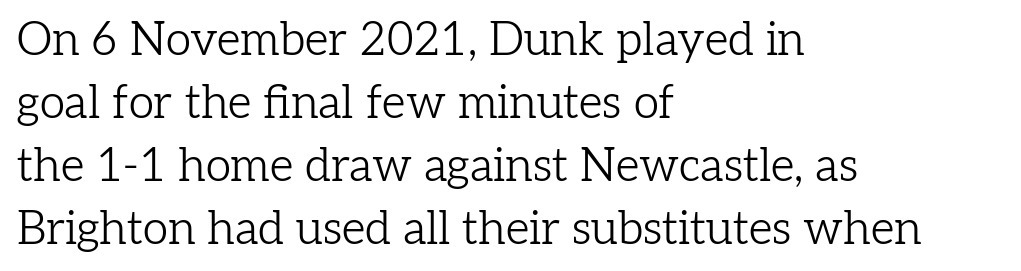
The image shows 46 px light serif type, upright; set left-aligned, normal line spacing (1.37x), normal letter spacing, not underlined; low stroke contrast and a medium x-height.
